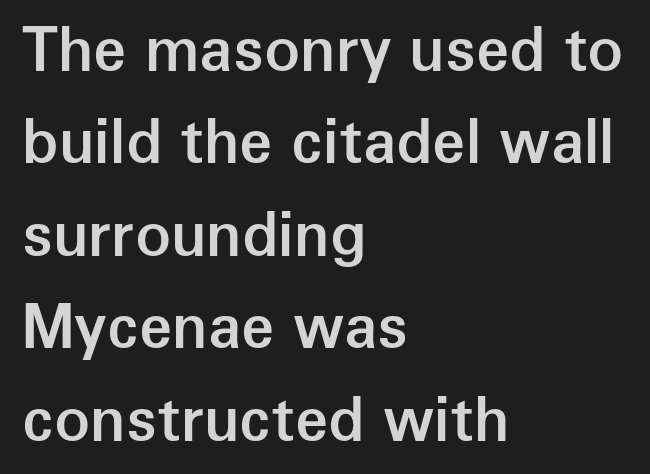
The designer left line spacing at the default. The gaps between neighbouring characters are ordinary and unremarkable. The typesetting leans somewhat heavy: a semibold. The lines in this sample share a left origin and differ only in where they stop. Grotesque or geometric, the face here clearly has no serifs.
